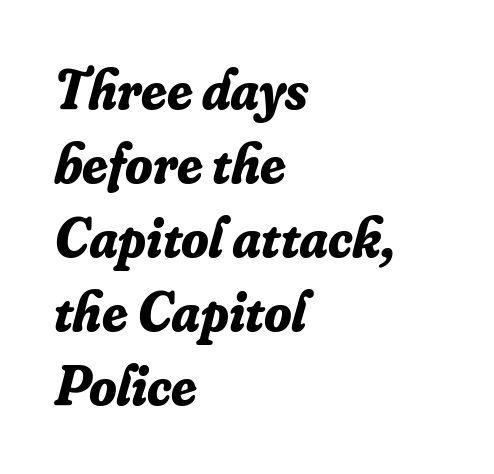
The image shows 56 px bold serif type, italic (leaning right); set left-aligned, normal line spacing (1.32x), normal letter spacing, not underlined; low stroke contrast and a small x-height.
